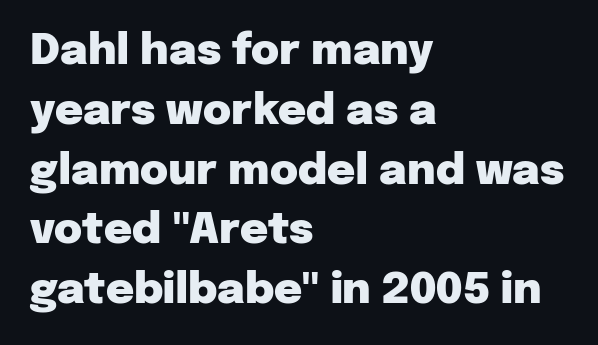
The image shows 43 px heavy sans-serif type, upright; set left-aligned, normal line spacing (1.39x), normal letter spacing, not underlined; low stroke contrast and a medium x-height.
